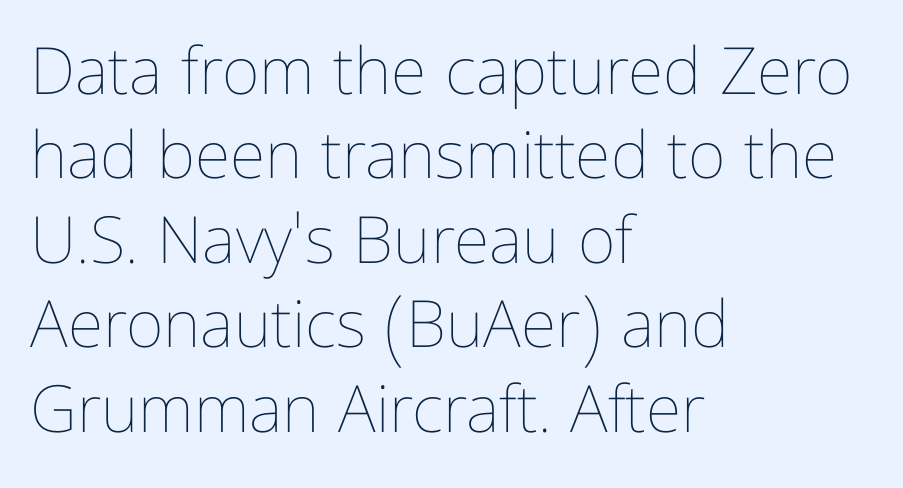
Honestly, the row spacing looks completely unremarkable. You can tell it's not italic because the verticals are truly vertical. Any mark beneath the type? The region is blank. These glyphs show unthickened strokes, regular width or finer. You could not count columns in this text — the font is proportionally spaced.
